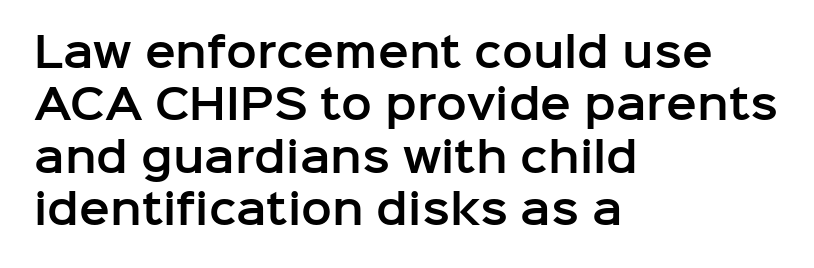
{"serif": "no", "italic": "no", "width": "normal", "stroke_contrast": "low", "x_height": "medium", "monospaced": "no", "underline": "no", "align": "left", "line_spacing": "normal", "line_spacing_ratio": 1.28, "letter_spacing": "normal", "letter_spacing_em": 0.0, "glyph_px": 41}
